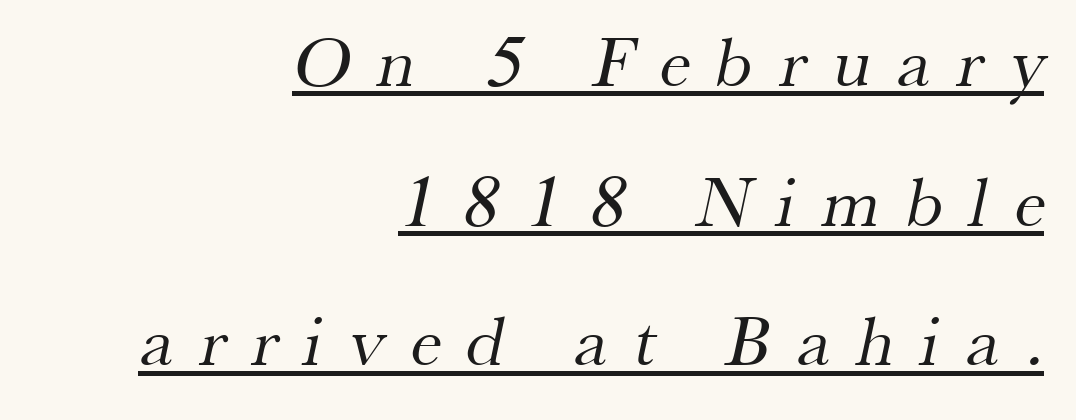
The image shows 72 px regular-weight serif type; set right-aligned, loose line spacing (1.94x), unusually wide letter spacing (+0.37 em), underlined; medium stroke contrast and a small x-height.
